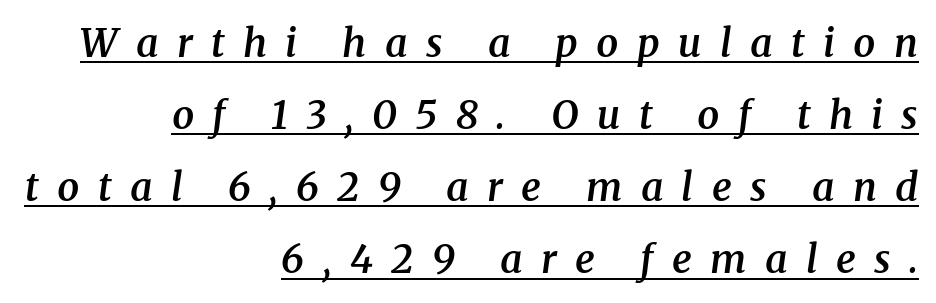
Q: Is the text bold? A: Semi-bold.
Q: Is the text italic (slanted)? A: Yes, it leans right by about 8 degrees.
Q: Is the typeface a serif or a sans-serif typeface? A: Serif.
Q: Is the text underlined? A: Yes.
Q: How is the paragraph aligned? A: Right-aligned.
Q: Is the spacing between letters normal or unusually wide? A: Unusually wide.
Q: Width (condensed, normal, or wide)? A: Normal.
Q: Stroke contrast? A: Medium.
Q: x-height? A: Medium.
Q: Monospaced? A: No.
